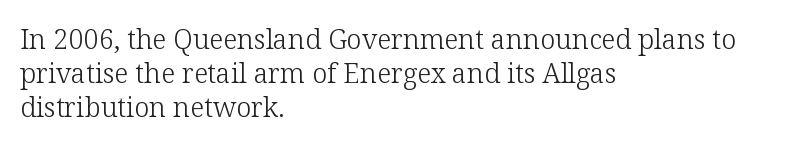
The image shows 27 px text type, upright; set left-aligned, normal line spacing (1.26x), normal letter spacing, not underlined.
